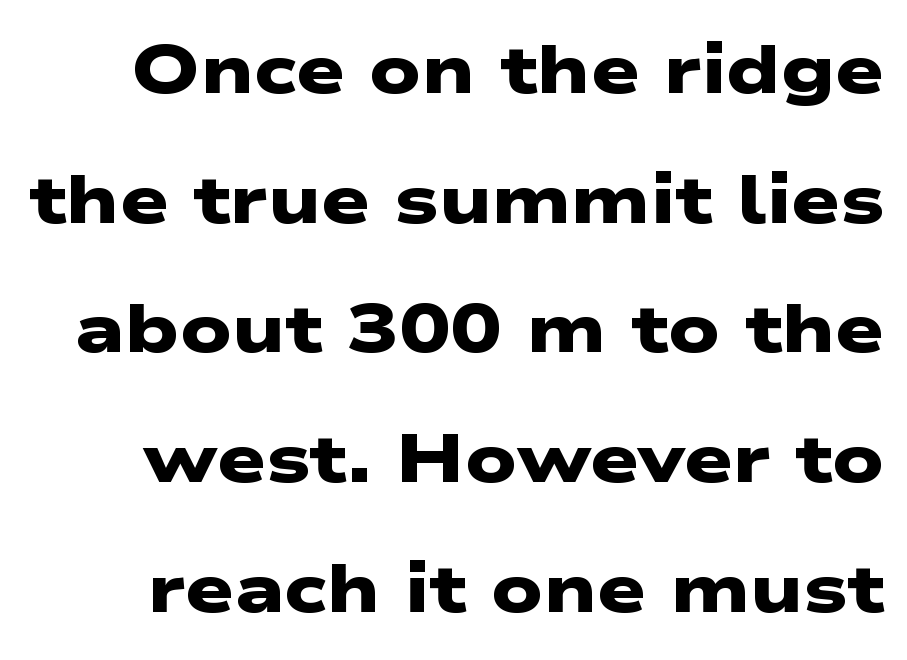
{"serif": "no", "bold": "yes", "weight": "heavy", "width": "wide", "stroke_contrast": "low", "x_height": "medium", "monospaced": "no", "underline": "no", "line_spacing_ratio": 1.88, "letter_spacing": "normal", "letter_spacing_em": 0.0, "glyph_px": 69}
